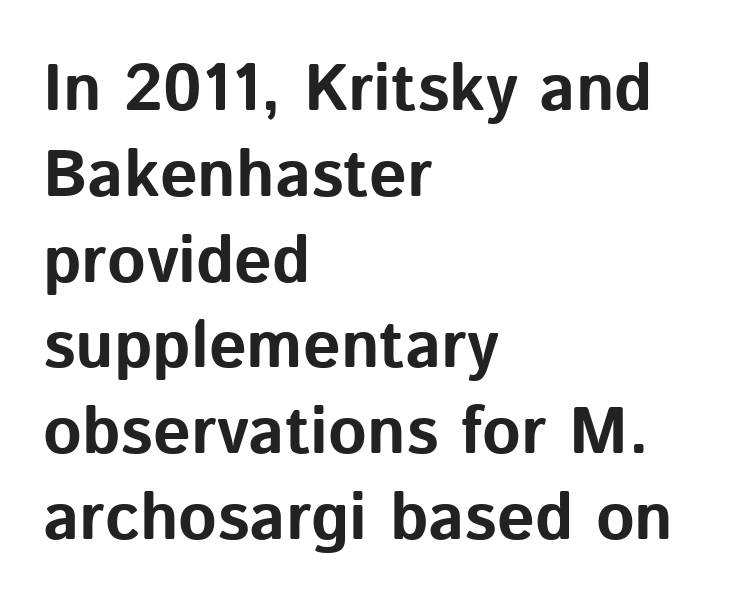
Q: Is the text bold? A: Yes.
Q: Is the text italic (slanted)? A: No, it is upright.
Q: Is the typeface a serif or a sans-serif typeface? A: Sans-serif.
Q: Is the text underlined? A: No.
Q: How is the paragraph aligned? A: Left-aligned.
Q: Is the spacing between letters normal or unusually wide? A: Normal.
Q: Is the spacing between lines tight, normal or loose? A: Normal.
Q: Width (condensed, normal, or wide)? A: Normal.
Q: Stroke contrast? A: Low.
Q: x-height? A: Medium.
Q: Monospaced? A: No.
